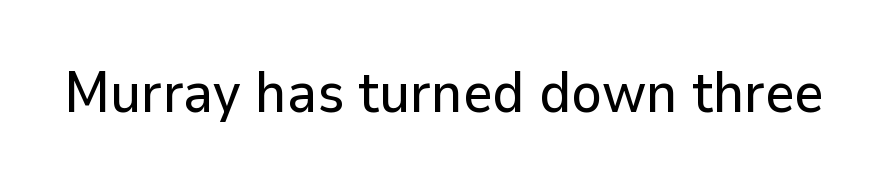
The letters advance in unequal steps, a hallmark of proportional type. The characters display no serif detailing; their extremities are plain. Ascenders rise straight up at ninety degrees. In terms of letterspacing, this is plain default setting. Decoration check: the copy has no underline.
